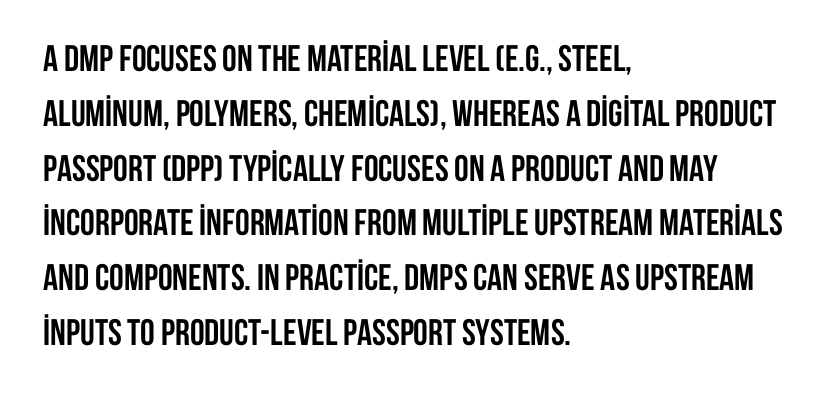
Tall strokes in this sample are plumb rather than angled. Characters follow at the spacing the type designer built in. The lines are quadded left. A normal amount of white space separates one row of letters from the next. Typesetter's note: full bold, strokes at maximum text heaviness.
